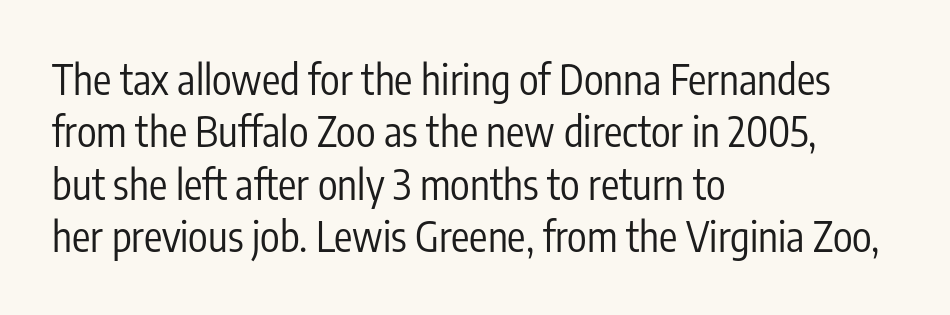
Heaviness? Minimal to ordinary, like unemphasized prose. The letters stand upright; this is a roman face. A student would call this left alignment; a typographer would say flush left, rag right. Decoration check: the copy has no underline.
